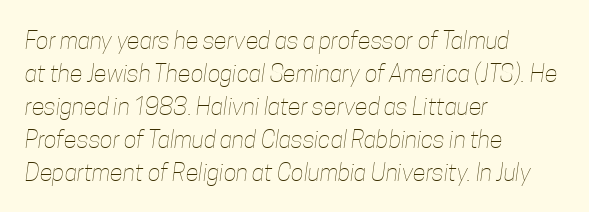
Q: Is the text bold? A: No.
Q: Is the text underlined? A: No.
Q: How is the paragraph aligned? A: Left-aligned.
Q: Is the spacing between letters normal or unusually wide? A: Normal.
Q: Is the spacing between lines tight, normal or loose? A: Normal.
